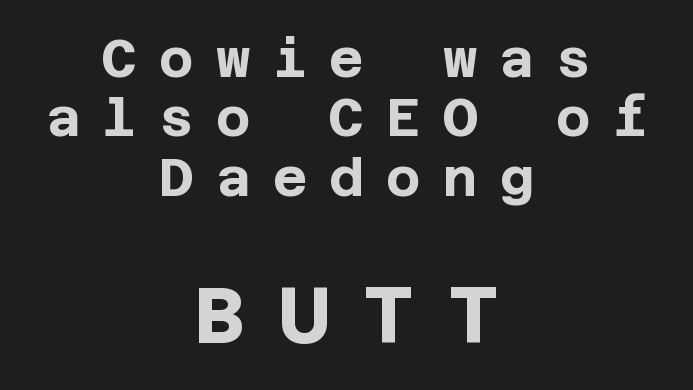
Q: Is the text bold? A: Yes.
Q: Is the text italic (slanted)? A: No, it is upright.
Q: Is the typeface a serif or a sans-serif typeface? A: Sans-serif.
Q: Is the text underlined? A: No.
Q: How is the paragraph aligned? A: Centered.
Q: Is the spacing between letters normal or unusually wide? A: Unusually wide.
Q: Is the spacing between lines tight, normal or loose? A: Tight.
Q: Which block of text is set in a larger size, the first (top) or the second (bottom)? A: The second (bottom) one.
Q: Width (condensed, normal, or wide)? A: Normal.
Q: Stroke contrast? A: Low.
Q: x-height? A: Large.
